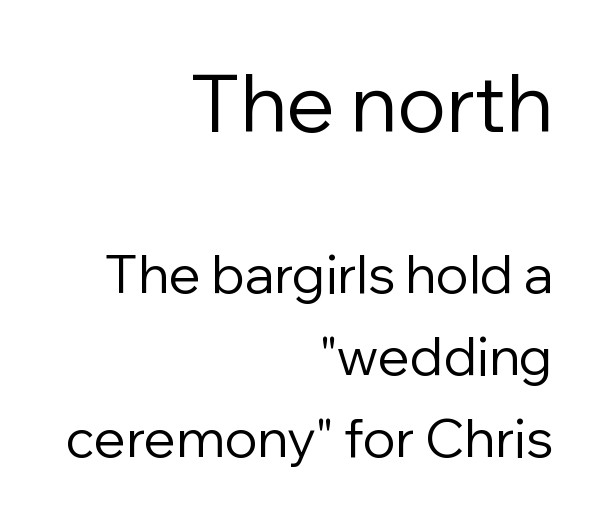
Q: Is the text bold? A: No.
Q: Is the text italic (slanted)? A: No, it is upright.
Q: Is the typeface a serif or a sans-serif typeface? A: Sans-serif.
Q: Is the text underlined? A: No.
Q: How is the paragraph aligned? A: Right-aligned.
Q: Is the spacing between letters normal or unusually wide? A: Normal.
Q: Is the spacing between lines tight, normal or loose? A: Normal.
Q: Which block of text is set in a larger size, the first (top) or the second (bottom)? A: The first (top) one.
Q: Width (condensed, normal, or wide)? A: Normal.
Q: Stroke contrast? A: Low.
Q: x-height? A: Medium.
Q: Monospaced? A: No.
